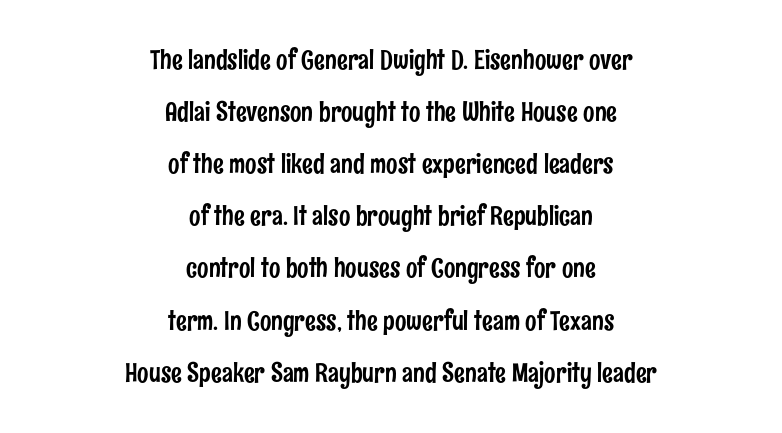
The image shows 27 px text type, upright; set centered, loose line spacing (1.93x), normal letter spacing, not underlined.
